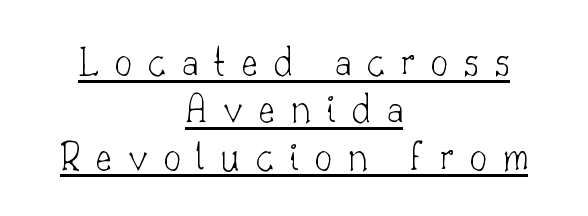
{"serif": "yes", "italic": "no", "bold": "no", "weight": "thin", "width": "normal", "stroke_contrast": "low", "x_height": "small", "monospaced": "no", "underline": "yes", "align": "center", "line_spacing": "tight", "line_spacing_ratio": 1.1, "letter_spacing": "wide", "letter_spacing_em": 0.37, "glyph_px": 43}
